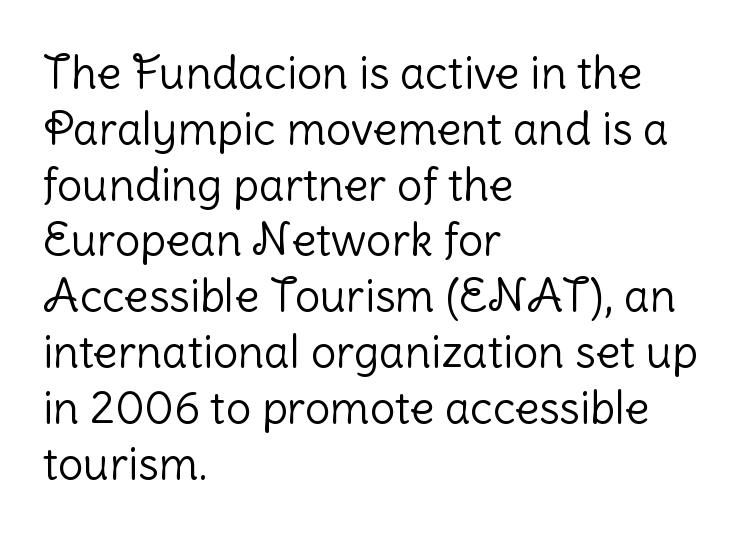
The image shows 45 px light sans-serif type, upright; set left-aligned, line spacing 1.24x, normal letter spacing, not underlined; low stroke contrast and a medium x-height.
